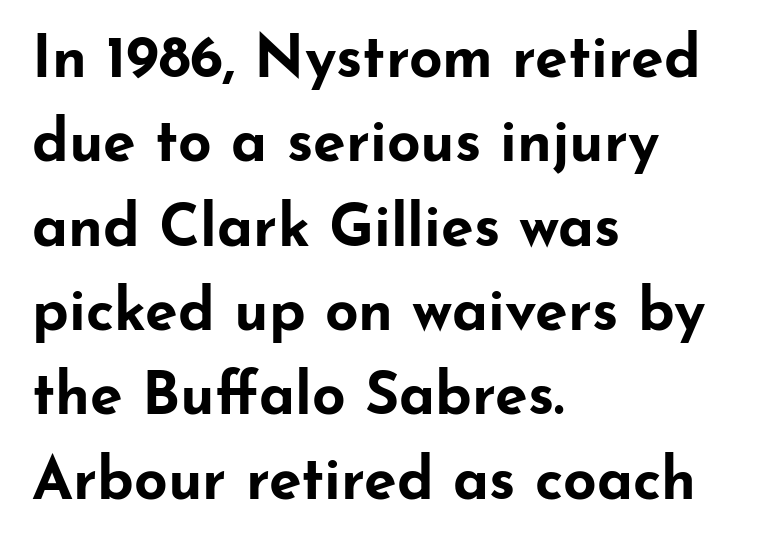
You'd pick this weight for a headline — it's a proper bold. This sample has the flowing, uneven cadence of proportional lettering. Unlike a traditional serif, this face leaves its strokes unadorned. The space beneath each line is pristine and unruled. Unlike italic type, these characters show no tilt at all.
